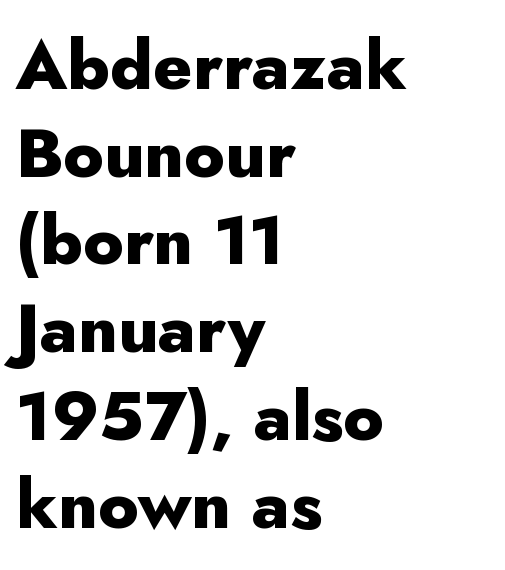
{"serif": "no", "italic": "no", "bold": "yes", "weight": "heavy", "width": "normal", "stroke_contrast": "low", "x_height": "small", "monospaced": "no", "underline": "no", "align": "left", "line_spacing": "normal", "line_spacing_ratio": 1.29, "letter_spacing": "normal", "letter_spacing_em": 0.0, "glyph_px": 68}
